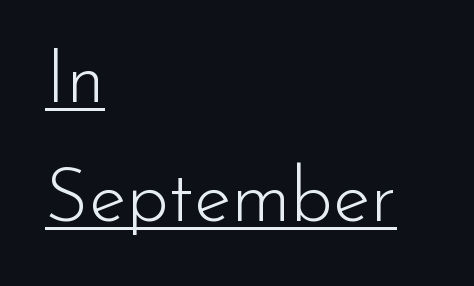
Q: Is the text bold? A: No.
Q: Is the text italic (slanted)? A: No, it is upright.
Q: Is the typeface a serif or a sans-serif typeface? A: Sans-serif.
Q: Is the text underlined? A: Yes.
Q: How is the paragraph aligned? A: Left-aligned.
Q: Is the spacing between letters normal or unusually wide? A: Normal.
Q: Is the spacing between lines tight, normal or loose? A: Normal.
Q: Width (condensed, normal, or wide)? A: Normal.
Q: Stroke contrast? A: Low.
Q: x-height? A: Small.
Q: Monospaced? A: No.
